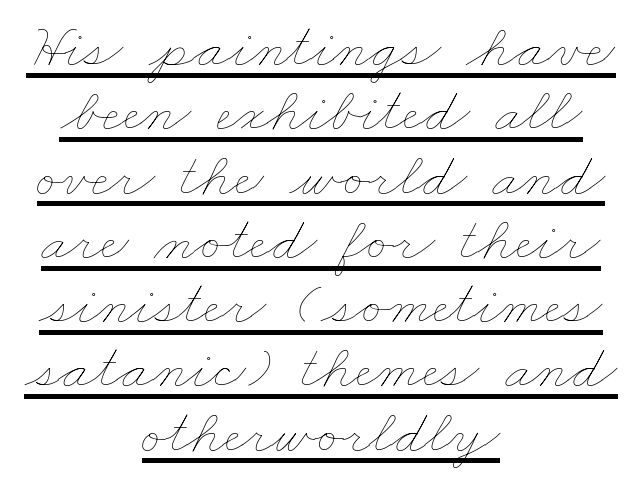
Is this a fixed-width face? No — the glyphs have proportional, varying widths. No extra ink here — the face is not bold. Honestly, the rows look squashed on top of each other. The letterforms sit shoulder to shoulder at normal distance. These lines are centered, leaving both edges ragged.
